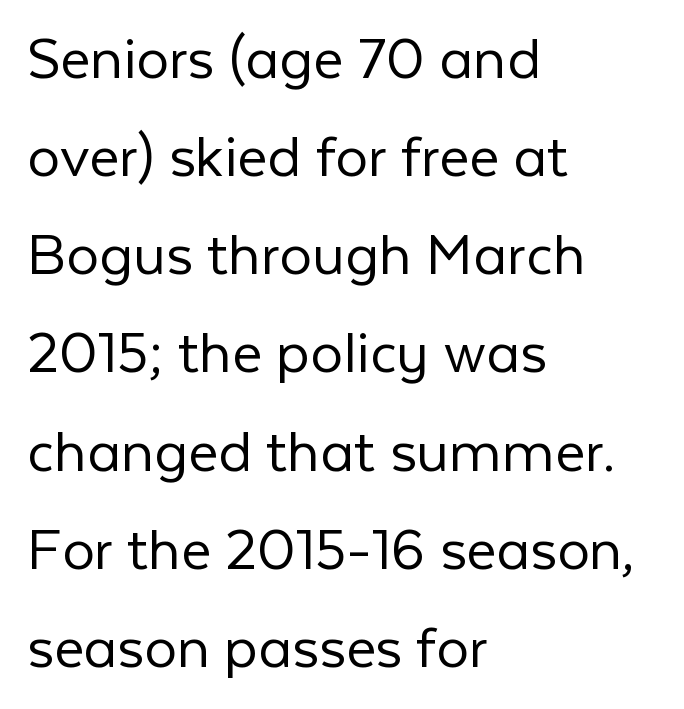
The image shows 65 px light sans-serif type, upright; set left-aligned, normal line spacing (1.51x), normal letter spacing, not underlined; low stroke contrast and a medium x-height.
